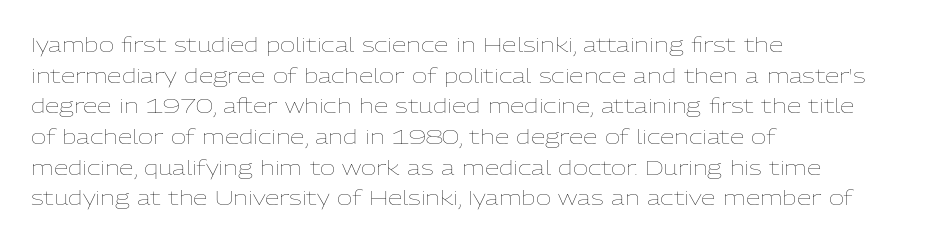
{"italic": "no", "bold": "no", "underline": "no", "align": "left", "line_spacing": "normal", "line_spacing_ratio": 1.46, "letter_spacing": "normal", "letter_spacing_em": 0.0, "glyph_px": 21}
